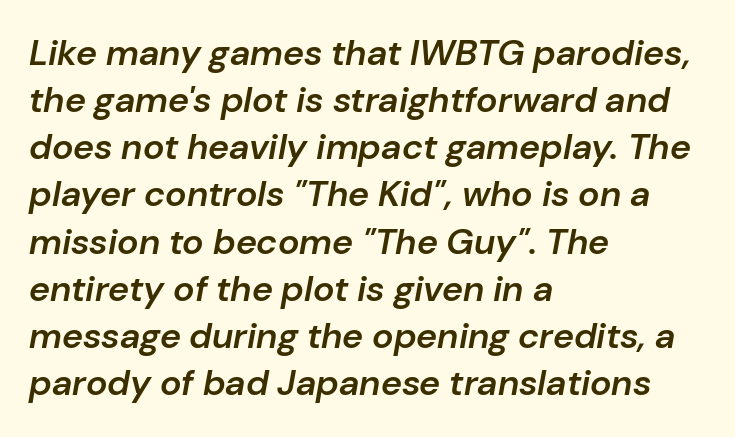
Nothing unusual about the tracking: characters are spaced as the font intends. You could not count columns in this text — the font is proportionally spaced. Italic: yes, the glyphs are oblique. A somewhat darkened texture: the type is semibold rather than bold. The space between consecutive lines is moderate. Caption: multi-line text, flush left, ragged right.
